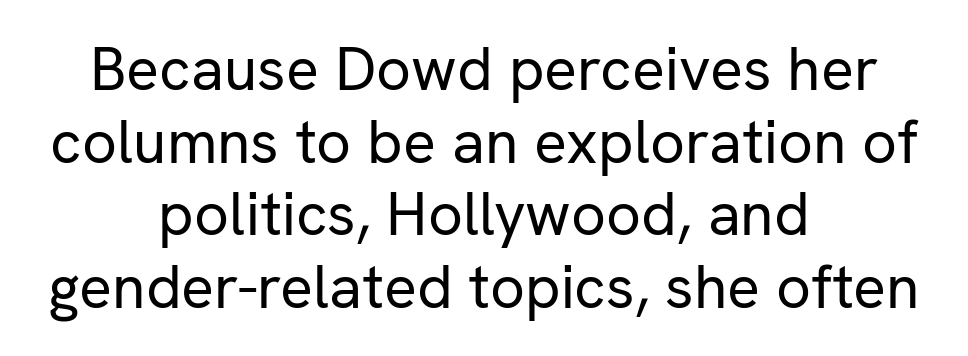
Q: Is the text bold? A: No.
Q: Is the text italic (slanted)? A: No, it is upright.
Q: Is the typeface a serif or a sans-serif typeface? A: Sans-serif.
Q: Is the text underlined? A: No.
Q: How is the paragraph aligned? A: Centered.
Q: Is the spacing between letters normal or unusually wide? A: Normal.
Q: Width (condensed, normal, or wide)? A: Normal.
Q: Stroke contrast? A: Low.
Q: x-height? A: Medium.
Q: Monospaced? A: No.
